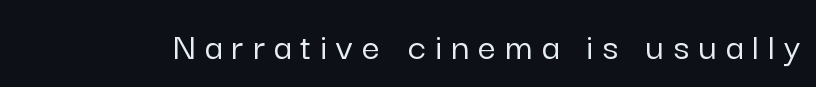
{"serif": "no", "italic": "no", "width": "normal", "stroke_contrast": "low", "x_height": "medium", "monospaced": "no", "underline": "no", "letter_spacing": "wide", "letter_spacing_em": 0.23, "glyph_px": 40}
